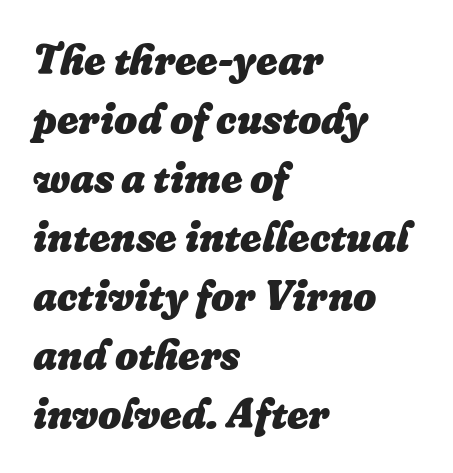
Slant detected: the letters are inclined. Varying glyph widths throughout — classic text-font behaviour. Compared with typical paragraphs, the rows here are spaced about the same. These lines are set flush left with a ragged right edge. The glyphs have the mass of a bold cut. Any mark beneath the type? The region is blank.
